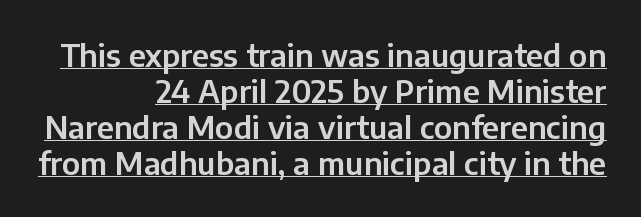
Q: Is the text italic (slanted)? A: No, it is upright.
Q: Is the typeface a serif or a sans-serif typeface? A: Sans-serif.
Q: Is the text underlined? A: Yes.
Q: How is the paragraph aligned? A: Right-aligned.
Q: Is the spacing between letters normal or unusually wide? A: Normal.
Q: Width (condensed, normal, or wide)? A: Normal.
Q: Stroke contrast? A: Low.
Q: x-height? A: Medium.
Q: Monospaced? A: No.
